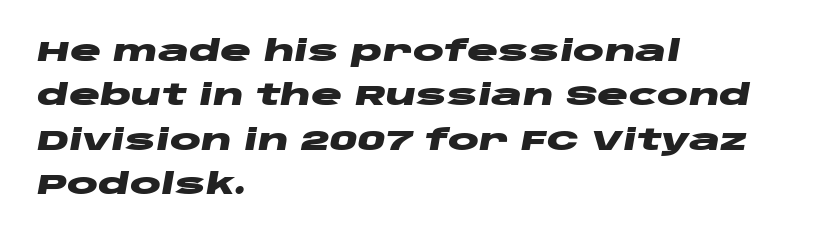
{"italic": "yes", "lean": "right", "slant_degrees": 10, "bold": "yes", "weight": "heavy", "width": "wide", "stroke_contrast": "low", "x_height": "large", "monospaced": "no", "underline": "no", "align": "left", "line_spacing": "normal", "line_spacing_ratio": 1.53, "letter_spacing": "normal", "letter_spacing_em": 0.0, "glyph_px": 29}
